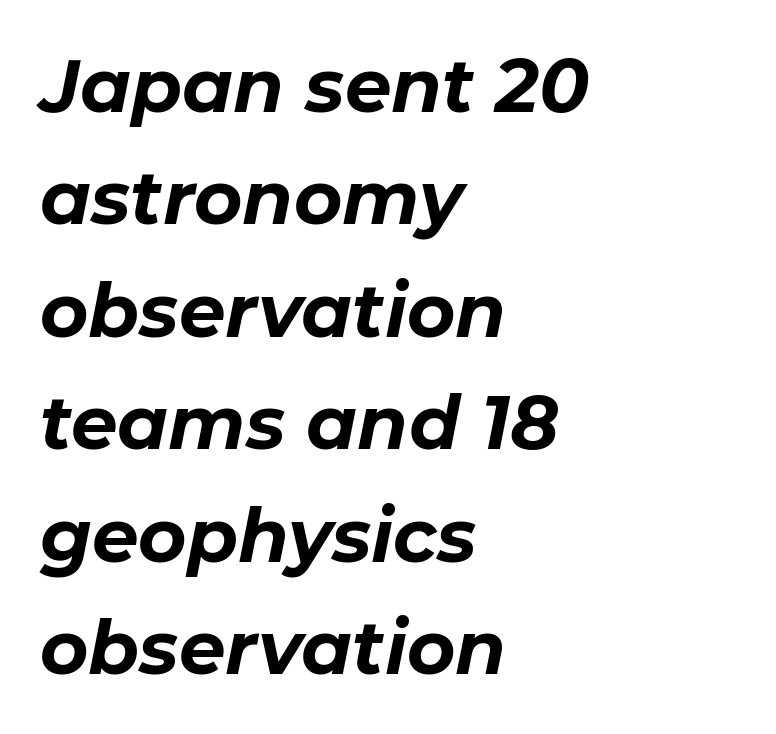
The designer left line spacing at the default. The space beneath each line is pristine and unruled. Words appear dense and cohesive because spacing is normal. Is the type bold? Yes — the strokes are clearly thick and heavy. Tall strokes in this sample are angled rather than plumb.
